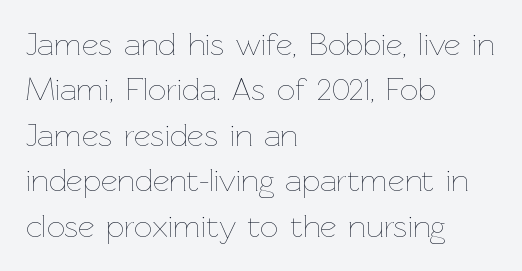
Vertically, the passage feels balanced, rows spaced as you'd expect. The specimen omits any rule beneath the text block's lines. The ragged edge is on the right, which tells us the setting is flush left. The type sits square on the baseline with zero lean.
